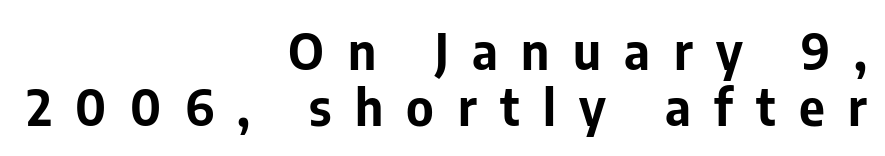
Q: Is the text bold? A: Yes.
Q: Is the text italic (slanted)? A: No, it is upright.
Q: Is the typeface a serif or a sans-serif typeface? A: Sans-serif.
Q: Is the text underlined? A: No.
Q: How is the paragraph aligned? A: Right-aligned.
Q: Is the spacing between letters normal or unusually wide? A: Unusually wide.
Q: Is the spacing between lines tight, normal or loose? A: Tight.
Q: Width (condensed, normal, or wide)? A: Normal.
Q: Stroke contrast? A: Low.
Q: x-height? A: Medium.
Q: Monospaced? A: No.
